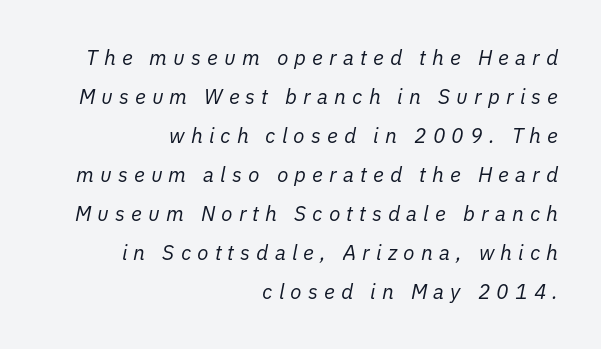
Q: Is the text bold? A: No.
Q: Is the text italic (slanted)? A: Yes, it leans right by about 11 degrees.
Q: Is the text underlined? A: No.
Q: How is the paragraph aligned? A: Right-aligned.
Q: Is the spacing between letters normal or unusually wide? A: Unusually wide.
